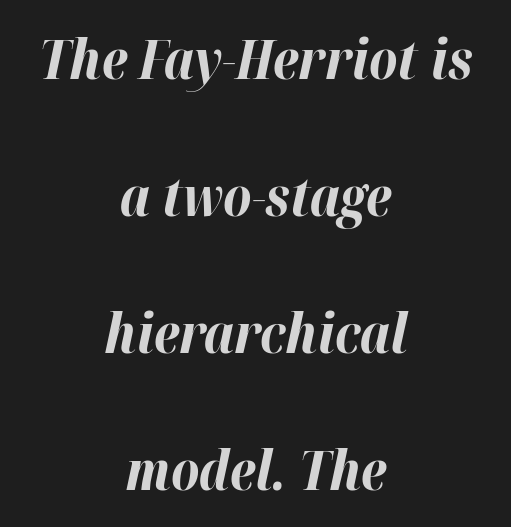
The image shows 55 px bold type, italic (leaning right); set centered, loose line spacing (2.49x), normal letter spacing, not underlined; high stroke contrast and a medium x-height.
